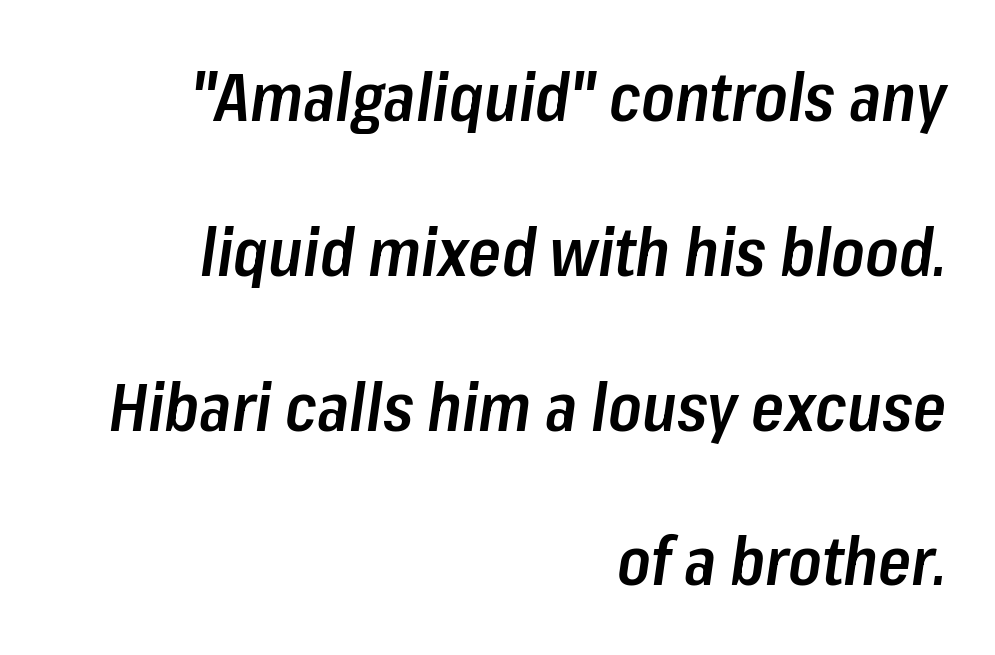
Q: Is the text bold? A: Semi-bold.
Q: Is the text italic (slanted)? A: Yes, it leans right by about 8 degrees.
Q: Is the text underlined? A: No.
Q: How is the paragraph aligned? A: Right-aligned.
Q: Is the spacing between letters normal or unusually wide? A: Normal.
Q: Is the spacing between lines tight, normal or loose? A: Loose.
Q: Width (condensed, normal, or wide)? A: Condensed.
Q: Stroke contrast? A: Low.
Q: x-height? A: Medium.
Q: Monospaced? A: No.
